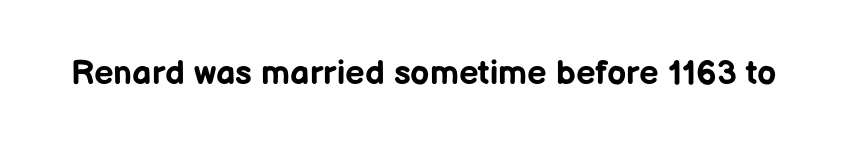
The letters advance in unequal steps, a hallmark of proportional type. The font's upright variant was chosen for this text. Every letter is thick-stroked: bold, no question. Decoration check: the copy has no underline.
